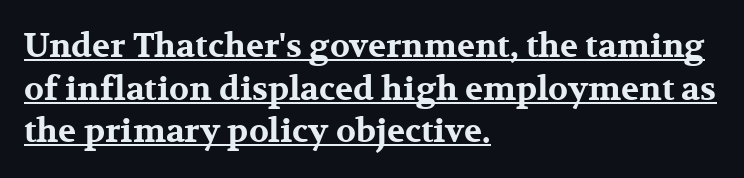
Varying glyph widths throughout — classic text-font behaviour. The typesetter chose a ragged-right arrangement here. This sample uses plain, unmodified letter spacing. Its strokes are broad and dark, the hallmark of bold type.
